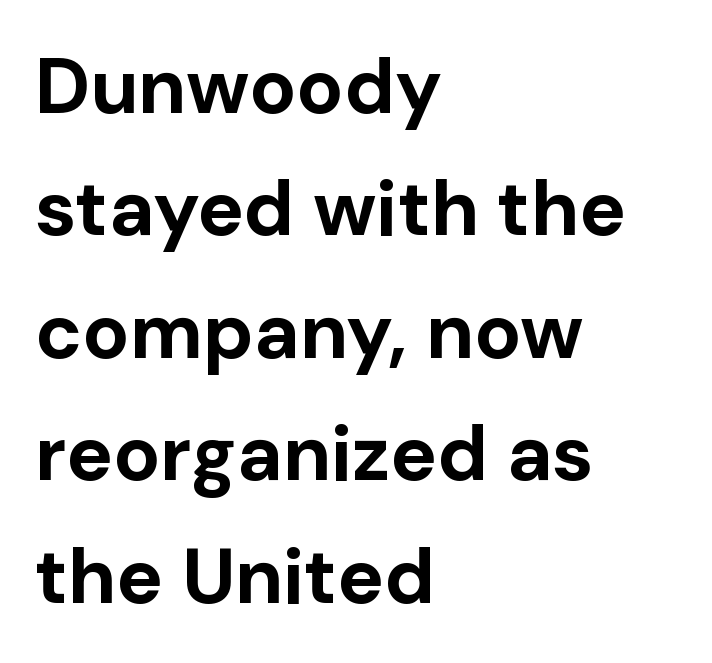
The image shows 78 px bold sans-serif type, upright; set left-aligned, normal line spacing (1.57x), normal letter spacing, not underlined; low stroke contrast and a medium x-height.
